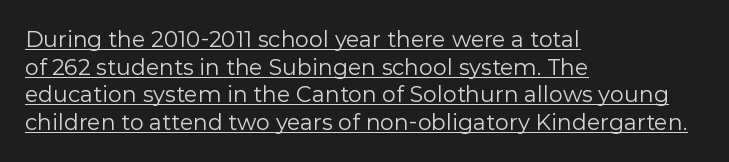
{"italic": "no", "bold": "no", "underline": "yes", "align": "left", "line_spacing": "normal", "line_spacing_ratio": 1.26, "letter_spacing": "normal", "letter_spacing_em": 0.0, "glyph_px": 22}
